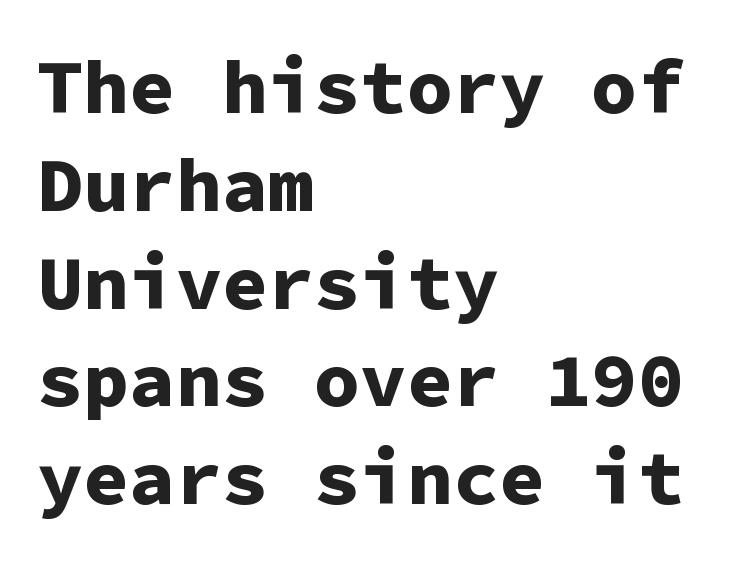
The rendering uses typewriter-style spacing with identical character cells. Short note: letters normally spaced. You'd pick this weight for a headline — it's a proper bold. This is sans-serif lettering, the kind often seen on screens and signage.
